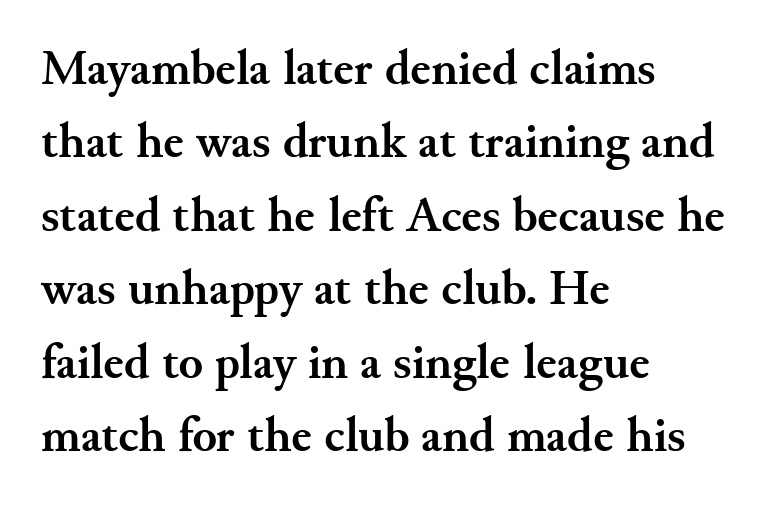
A dark, heavy texture on the line: the type is bold. This sample has the flowing, uneven cadence of proportional lettering. The typography opts for an upright posture over an oblique one. Decoration check: the copy has no underline. This rendering uses left alignment, leaving the right contour irregular. Students, observe: this is what conventionally led text looks like.
